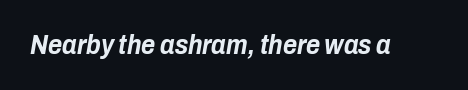
{"italic": "yes", "lean": "right", "slant_degrees": 10, "bold": "yes", "underline": "no", "letter_spacing": "normal", "letter_spacing_em": 0.0, "glyph_px": 27}
